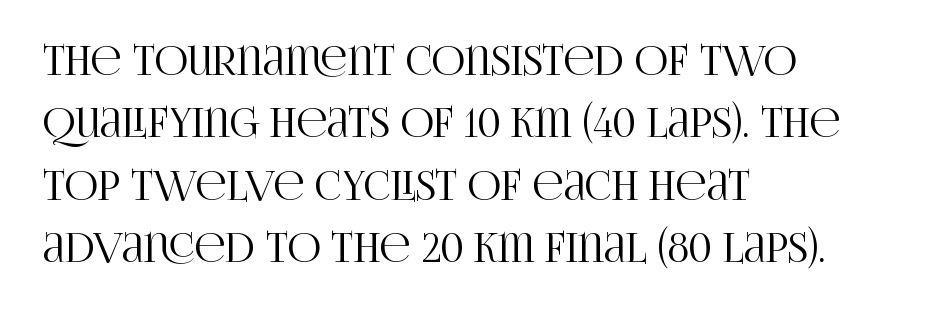
{"serif": "yes", "italic": "no", "width": "condensed", "stroke_contrast": "high", "x_height": "large", "monospaced": "no", "underline": "no", "align": "left", "line_spacing": "normal", "line_spacing_ratio": 1.52, "letter_spacing": "normal", "letter_spacing_em": 0.0, "glyph_px": 41}
